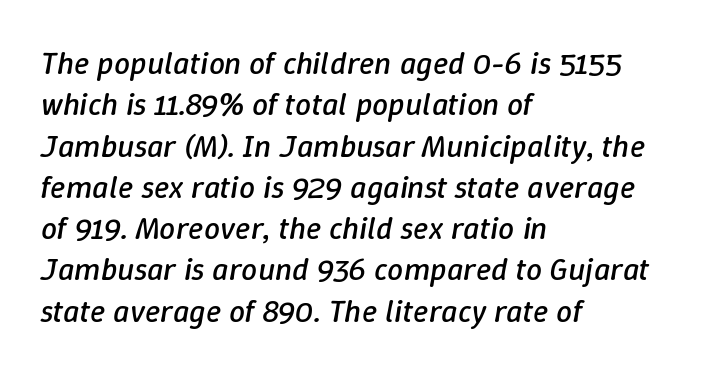
{"italic": "yes", "lean": "right", "slant_degrees": 9, "bold": "no", "weight": "regular", "width": "normal", "stroke_contrast": "low", "x_height": "medium", "monospaced": "no", "underline": "no", "align": "left", "line_spacing": "normal", "line_spacing_ratio": 1.29, "letter_spacing": "normal", "letter_spacing_em": 0.0, "glyph_px": 32}
